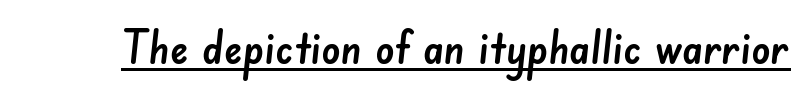
The image shows 47 px sans-serif type; set normal letter spacing, underlined; low stroke contrast and a small x-height.
